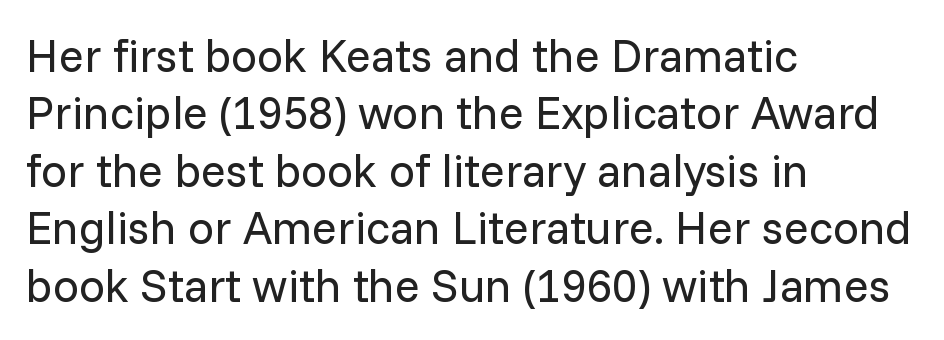
{"serif": "no", "italic": "no", "bold": "no", "weight": "regular", "width": "normal", "stroke_contrast": "low", "x_height": "medium", "monospaced": "no", "underline": "no", "align": "left", "line_spacing": "normal", "line_spacing_ratio": 1.25, "letter_spacing": "normal", "letter_spacing_em": 0.0, "glyph_px": 46}
